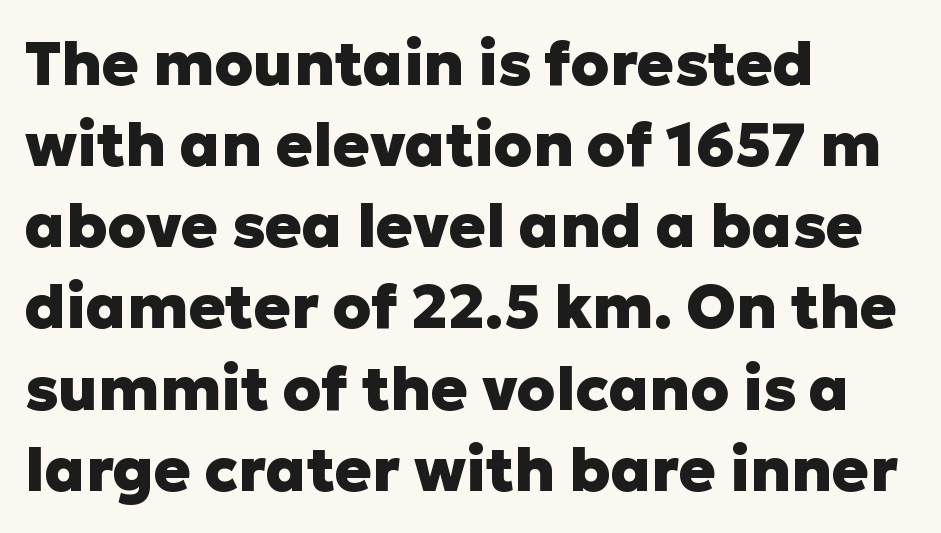
Q: Is the text bold? A: Yes.
Q: Is the text italic (slanted)? A: No, it is upright.
Q: Is the typeface a serif or a sans-serif typeface? A: Sans-serif.
Q: Is the text underlined? A: No.
Q: How is the paragraph aligned? A: Left-aligned.
Q: Is the spacing between letters normal or unusually wide? A: Normal.
Q: Is the spacing between lines tight, normal or loose? A: Normal.
Q: Width (condensed, normal, or wide)? A: Normal.
Q: Stroke contrast? A: Low.
Q: x-height? A: Medium.
Q: Monospaced? A: No.
